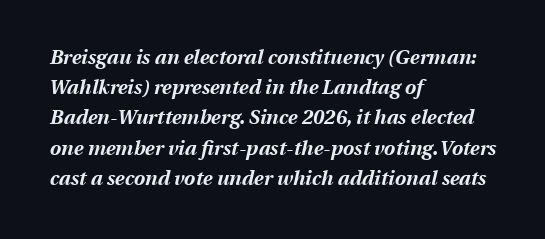
{"italic": "yes", "lean": "right", "slant_degrees": 13, "bold": "yes", "underline": "no", "align": "left", "line_spacing": "normal", "line_spacing_ratio": 1.51, "letter_spacing": "normal", "letter_spacing_em": 0.0, "glyph_px": 20}
